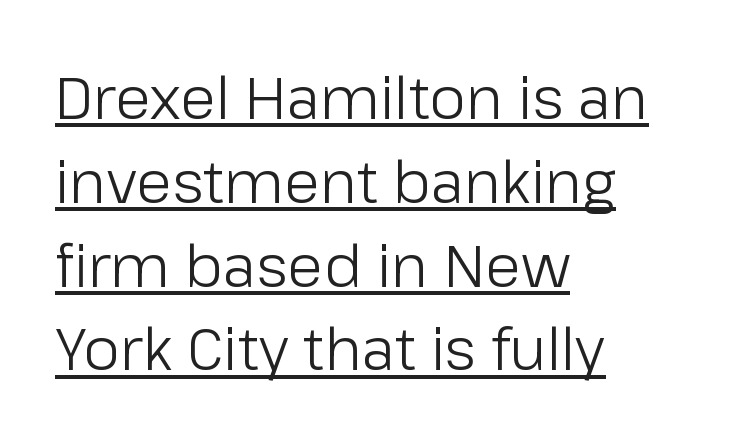
Every stem runs plumb, perpendicular to the baseline. Think of a printed novel: that variable character pitch is what you see here. The face looks like a standard text weight, possibly lighter. These lines are set flush left with a ragged right edge.
